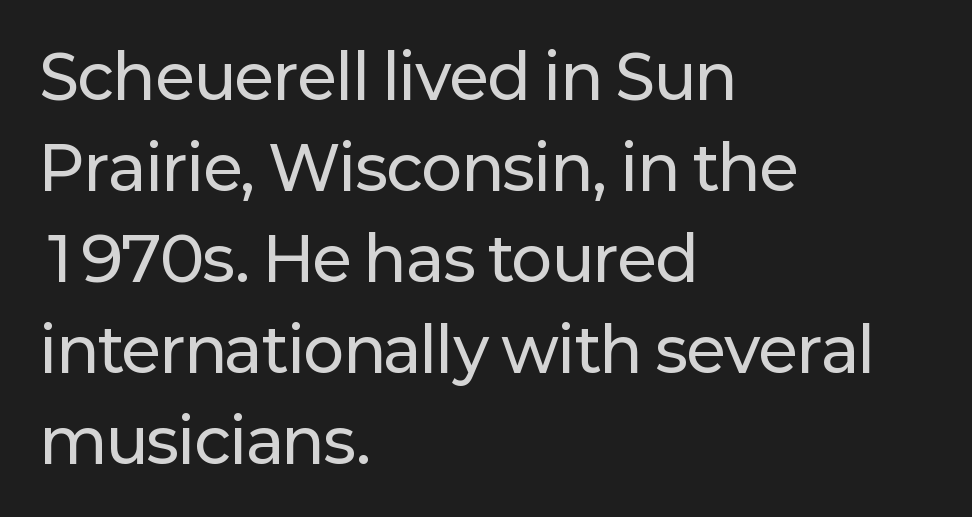
Q: Is the text italic (slanted)? A: No, it is upright.
Q: Is the typeface a serif or a sans-serif typeface? A: Sans-serif.
Q: Is the text underlined? A: No.
Q: How is the paragraph aligned? A: Left-aligned.
Q: Is the spacing between letters normal or unusually wide? A: Normal.
Q: Is the spacing between lines tight, normal or loose? A: Normal.
Q: Width (condensed, normal, or wide)? A: Normal.
Q: Stroke contrast? A: Low.
Q: x-height? A: Medium.
Q: Monospaced? A: No.
